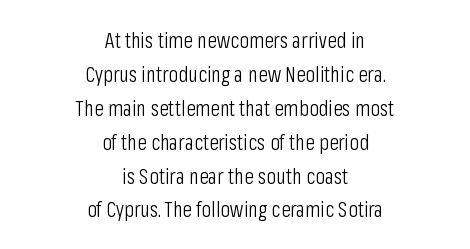
Q: Is the text bold? A: No.
Q: Is the text italic (slanted)? A: No, it is upright.
Q: Is the text underlined? A: No.
Q: How is the paragraph aligned? A: Centered.
Q: Is the spacing between letters normal or unusually wide? A: Normal.
Q: Is the spacing between lines tight, normal or loose? A: Normal.
